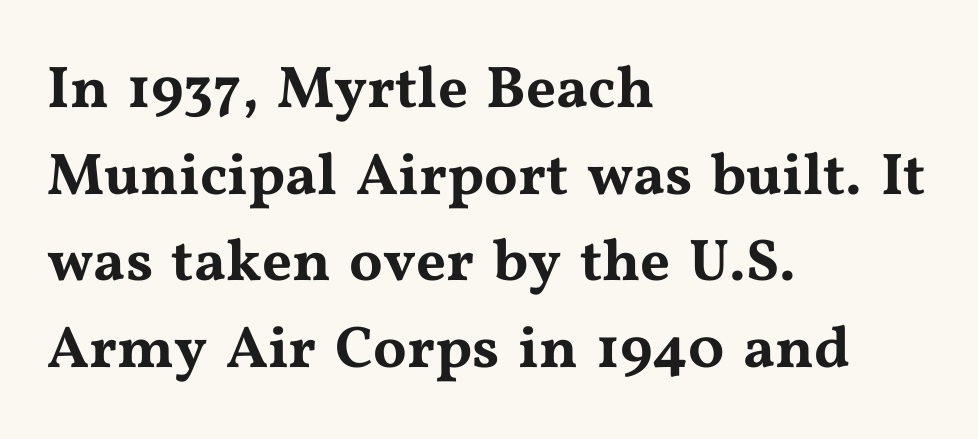
The image shows 59 px wide serif type, upright; set left-aligned, normal line spacing (1.47x), normal letter spacing, not underlined; medium stroke contrast and a medium x-height.
